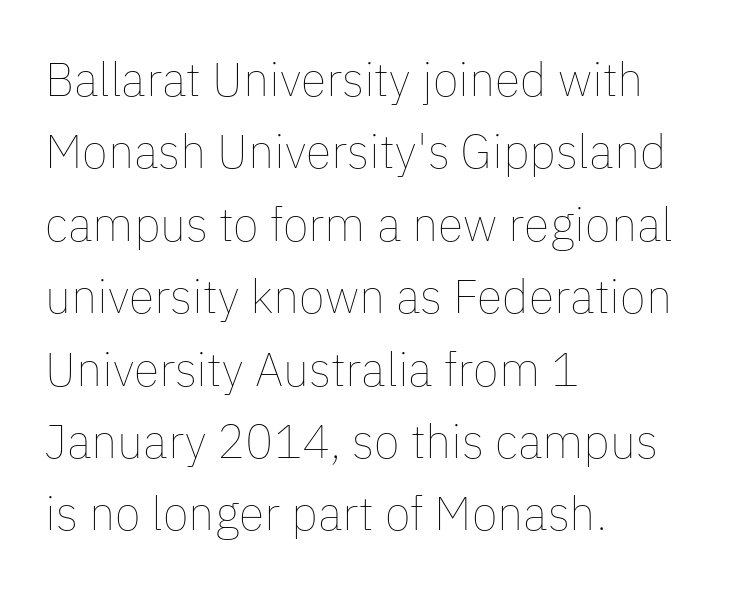
All the whitespace from short lines collects on the right. The rendering uses natural spacing where letterforms have individual widths. The passage shown is not bold in any degree. You can tell it's not italic because the verticals are truly vertical.
